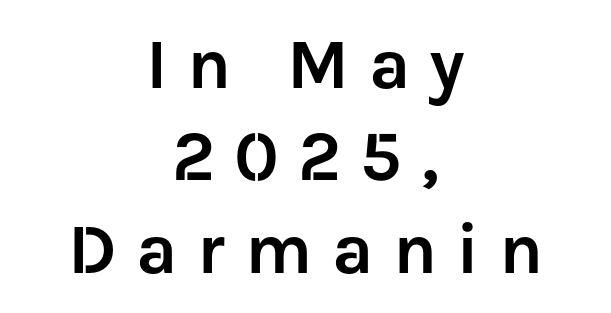
{"serif": "no", "italic": "no", "width": "normal", "stroke_contrast": "low", "x_height": "medium", "monospaced": "no", "underline": "no", "align": "center", "line_spacing": "normal", "line_spacing_ratio": 1.3, "letter_spacing": "wide", "letter_spacing_em": 0.27, "glyph_px": 71}
